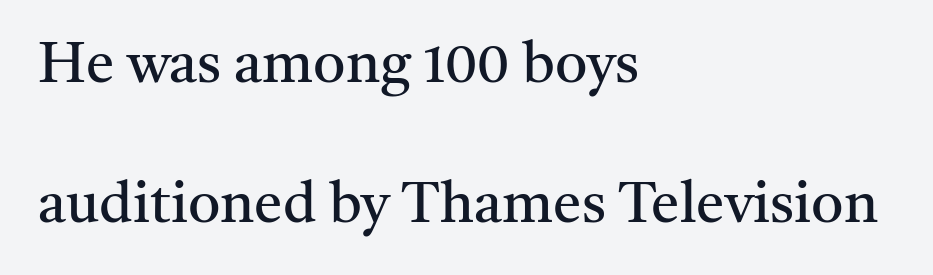
{"serif": "yes", "italic": "no", "bold": "no", "weight": "regular", "width": "normal", "stroke_contrast": "medium", "x_height": "medium", "monospaced": "no", "underline": "no", "align": "left", "line_spacing": "loose", "line_spacing_ratio": 2.46, "letter_spacing": "normal", "letter_spacing_em": 0.0, "glyph_px": 57}
